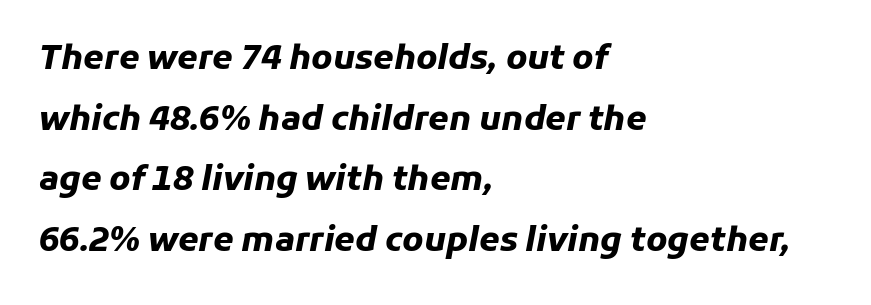
Q: Is the text bold? A: Yes.
Q: Is the text italic (slanted)? A: Yes, it leans right by about 11 degrees.
Q: Is the text underlined? A: No.
Q: How is the paragraph aligned? A: Left-aligned.
Q: Is the spacing between letters normal or unusually wide? A: Normal.
Q: Width (condensed, normal, or wide)? A: Normal.
Q: Stroke contrast? A: Low.
Q: x-height? A: Medium.
Q: Monospaced? A: No.
